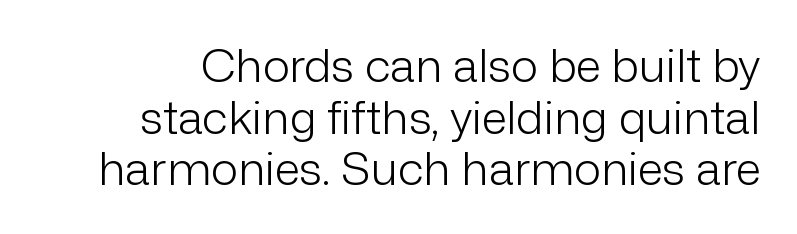
Q: Is the text bold? A: No.
Q: Is the text italic (slanted)? A: No, it is upright.
Q: Is the typeface a serif or a sans-serif typeface? A: Sans-serif.
Q: Is the text underlined? A: No.
Q: Is the spacing between letters normal or unusually wide? A: Normal.
Q: Is the spacing between lines tight, normal or loose? A: Tight.
Q: Width (condensed, normal, or wide)? A: Normal.
Q: Stroke contrast? A: Low.
Q: x-height? A: Medium.
Q: Monospaced? A: No.
